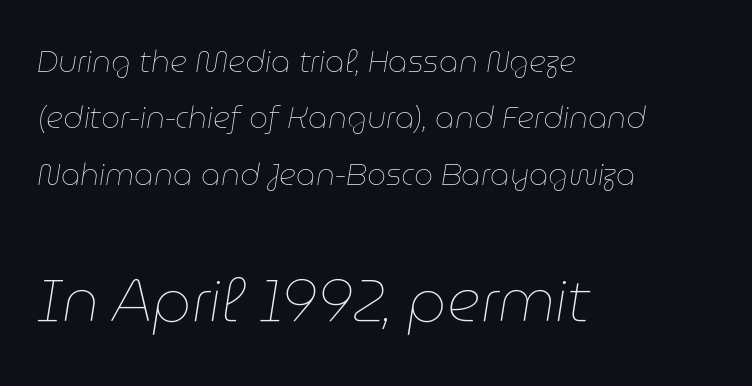
Q: Is the text bold? A: No.
Q: Is the text italic (slanted)? A: Yes, it leans right by about 9 degrees.
Q: Is the text underlined? A: No.
Q: How is the paragraph aligned? A: Left-aligned.
Q: Is the spacing between letters normal or unusually wide? A: Normal.
Q: Which block of text is set in a larger size, the first (top) or the second (bottom)? A: The second (bottom) one.
Q: Width (condensed, normal, or wide)? A: Normal.
Q: Stroke contrast? A: Low.
Q: x-height? A: Medium.
Q: Monospaced? A: No.
